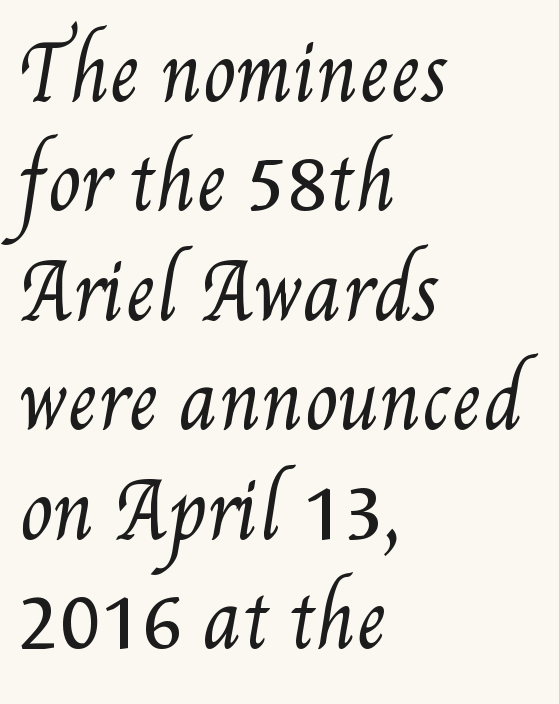
Which margin do the lines hug? The left one — the right edge is uneven. No letter is thick-stroked: the sample isn't bold. Standard letterfit; no display-style spreading of the glyphs. Whoever set this chose a conventional vertical rhythm. The baseline area is clear. Think of a printed novel: that variable character pitch is what you see here.
